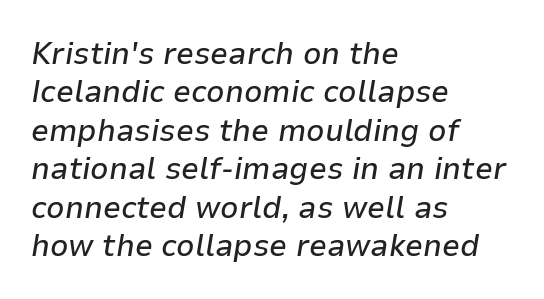
{"italic": "yes", "lean": "right", "slant_degrees": 9, "width": "normal", "stroke_contrast": "low", "x_height": "medium", "monospaced": "no", "underline": "no", "align": "left", "line_spacing_ratio": 1.2, "letter_spacing": "normal", "letter_spacing_em": 0.0, "glyph_px": 32}
